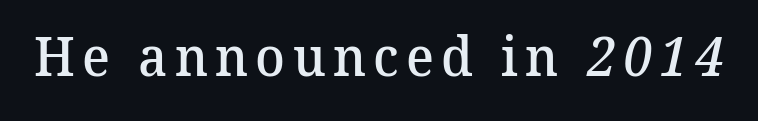
{"serif": "yes", "bold": "semi", "weight": "semibold", "width": "normal", "stroke_contrast": "medium", "x_height": "medium", "monospaced": "no", "underline": "no", "glyph_px": 55}
